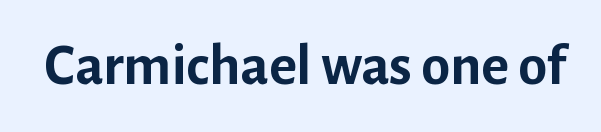
The image shows 59 px semibold sans-serif type, upright; set normal letter spacing, not underlined; low stroke contrast and a medium x-height.
